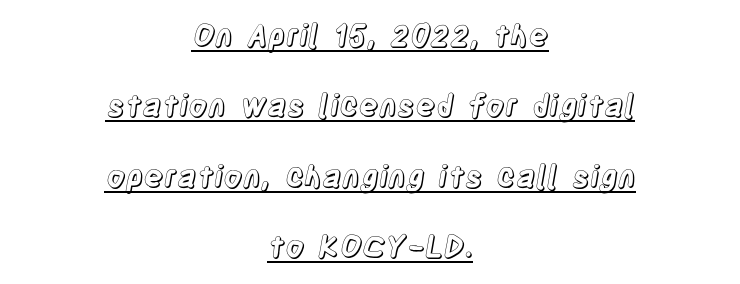
Regarding leading, the lines here are spaced well apart. Underlined type. No extra tracking has been applied to these lines.
